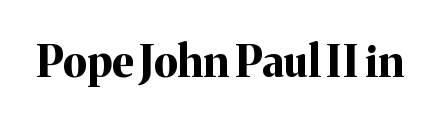
Are there feet on the stems? There are — it's a serif. The passage shown has conventional tracking throughout. The strip under each line holds only bare page. You could not count columns in this text — the font is proportionally spaced. How heavy is the stroke? Heavy — this is a bold. Ordinary non-slanted type is in use.
